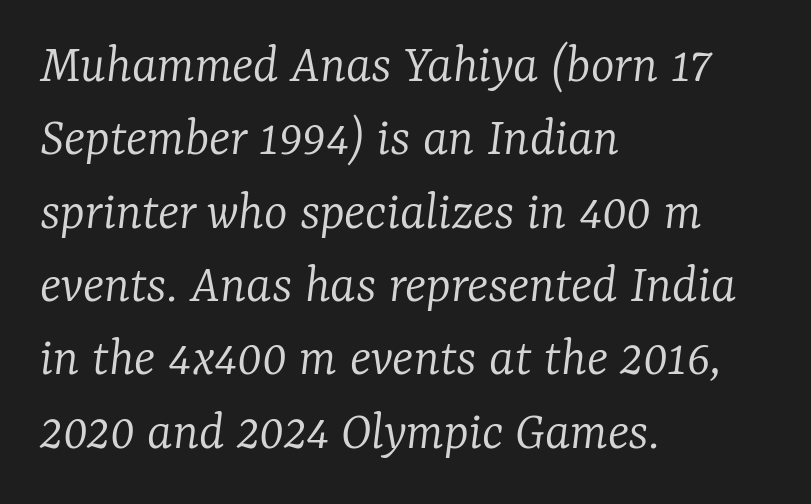
The image shows 56 px light serif type, italic (leaning right); set left-aligned, normal line spacing (1.31x), normal letter spacing, not underlined; low stroke contrast and a medium x-height.
